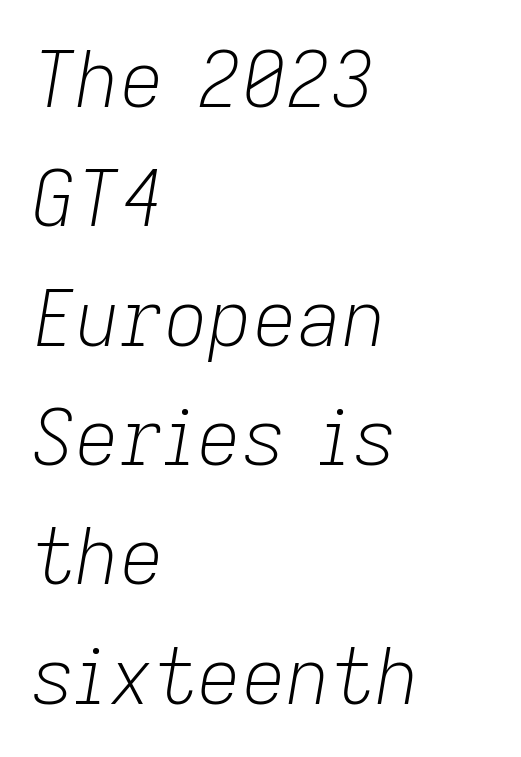
{"italic": "yes", "lean": "right", "slant_degrees": 9, "bold": "no", "weight": "light", "width": "normal", "stroke_contrast": "low", "x_height": "medium", "monospaced": "no", "underline": "no", "align": "left", "line_spacing": "normal", "line_spacing_ratio": 1.55, "letter_spacing": "normal", "letter_spacing_em": 0.0, "glyph_px": 77}
